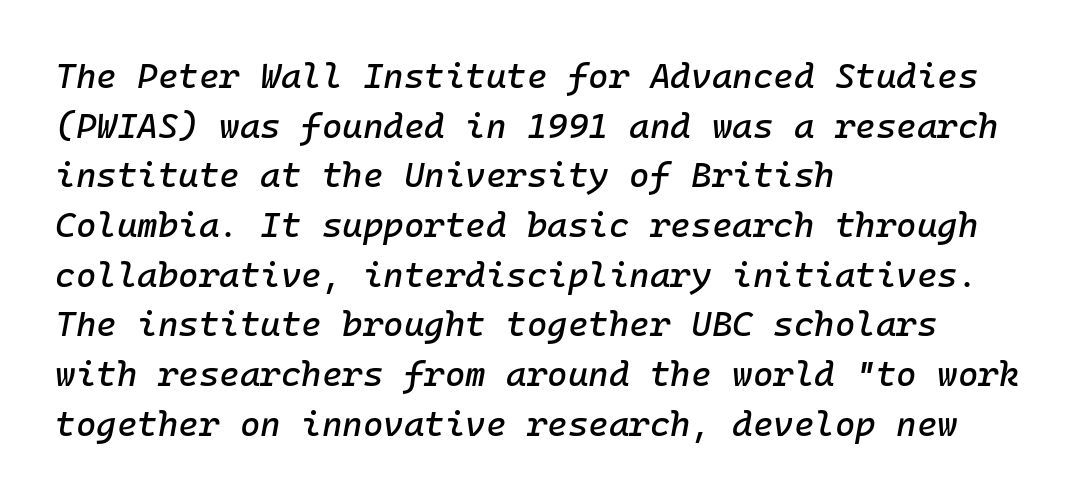
{"italic": "yes", "lean": "right", "slant_degrees": 10, "width": "normal", "stroke_contrast": "low", "x_height": "medium", "underline": "no", "align": "left", "line_spacing": "normal", "line_spacing_ratio": 1.42, "letter_spacing": "normal", "letter_spacing_em": 0.0, "glyph_px": 35}
